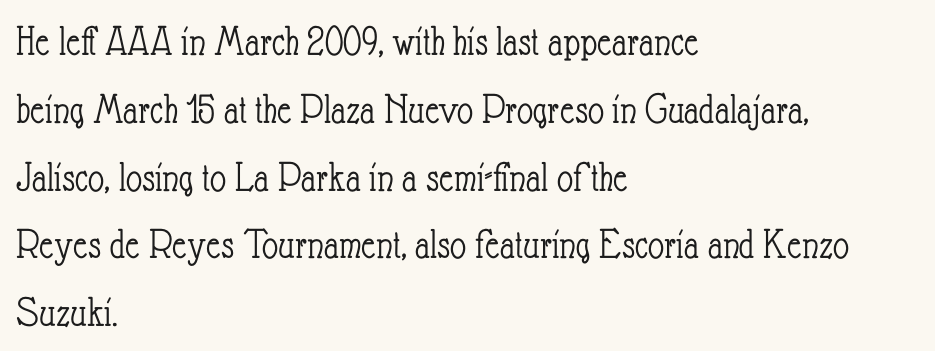
{"italic": "no", "bold": "no", "weight": "light", "width": "condensed", "stroke_contrast": "low", "x_height": "small", "monospaced": "no", "underline": "no", "align": "left", "line_spacing": "normal", "line_spacing_ratio": 1.54, "letter_spacing": "normal", "letter_spacing_em": 0.0, "glyph_px": 44}
